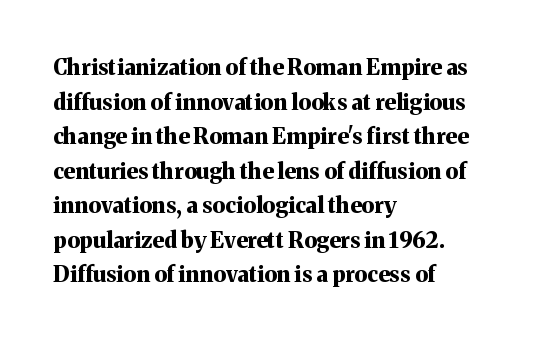
The image shows 22 px bold type, upright; set left-aligned, normal line spacing (1.57x), normal letter spacing, not underlined.
